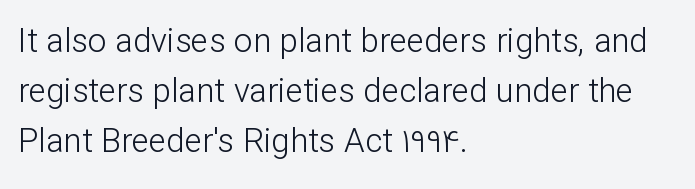
The image shows 33 px light sans-serif type, upright; set left-aligned, normal line spacing (1.52x), normal letter spacing, not underlined; low stroke contrast and a medium x-height.
